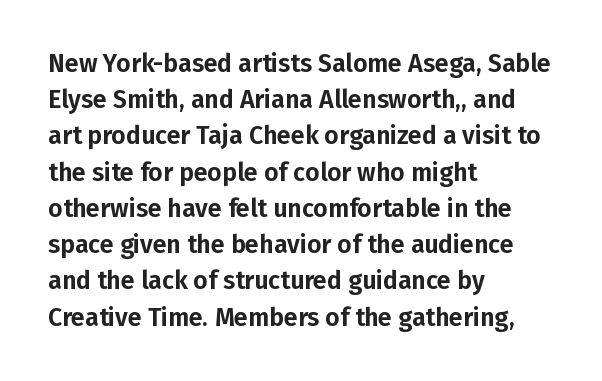
Q: Is the text italic (slanted)? A: No, it is upright.
Q: Is the text underlined? A: No.
Q: How is the paragraph aligned? A: Left-aligned.
Q: Is the spacing between letters normal or unusually wide? A: Normal.
Q: Is the spacing between lines tight, normal or loose? A: Normal.
